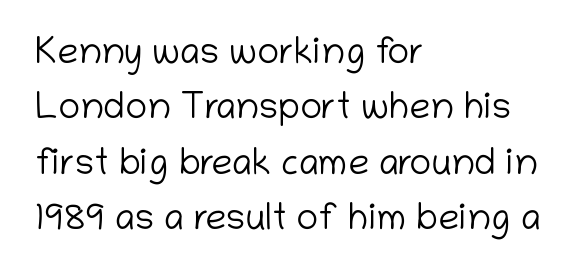
{"serif": "no", "italic": "no", "bold": "no", "weight": "light", "width": "normal", "stroke_contrast": "low", "x_height": "medium", "monospaced": "no", "underline": "no", "align": "left", "line_spacing": "normal", "line_spacing_ratio": 1.5, "letter_spacing": "normal", "letter_spacing_em": 0.0, "glyph_px": 37}
